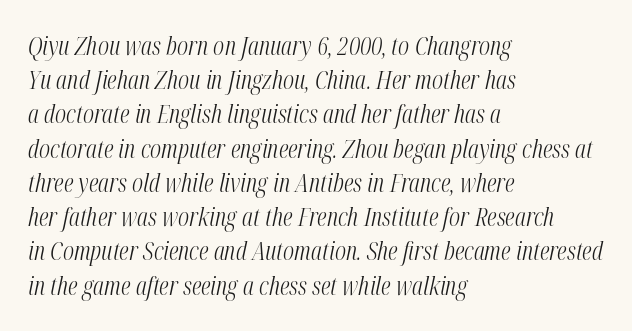
Q: Is the text bold? A: No.
Q: Is the text italic (slanted)? A: Yes, it leans right by about 12 degrees.
Q: Is the text underlined? A: No.
Q: How is the paragraph aligned? A: Left-aligned.
Q: Is the spacing between letters normal or unusually wide? A: Normal.
Q: Is the spacing between lines tight, normal or loose? A: Normal.
